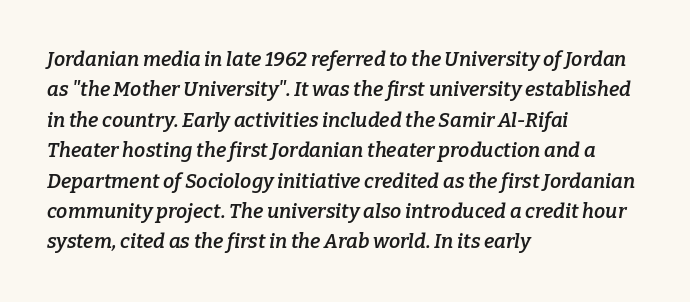
{"italic": "yes", "lean": "right", "slant_degrees": 9, "bold": "semi", "underline": "no", "align": "left", "line_spacing": "normal", "line_spacing_ratio": 1.52, "letter_spacing": "normal", "letter_spacing_em": 0.0, "glyph_px": 20}
